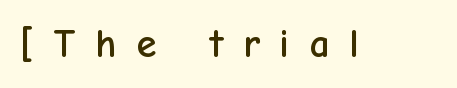
{"serif": "no", "italic": "no", "width": "normal", "stroke_contrast": "low", "x_height": "medium", "monospaced": "no", "underline": "no", "letter_spacing": "wide", "letter_spacing_em": 0.48, "glyph_px": 41}
